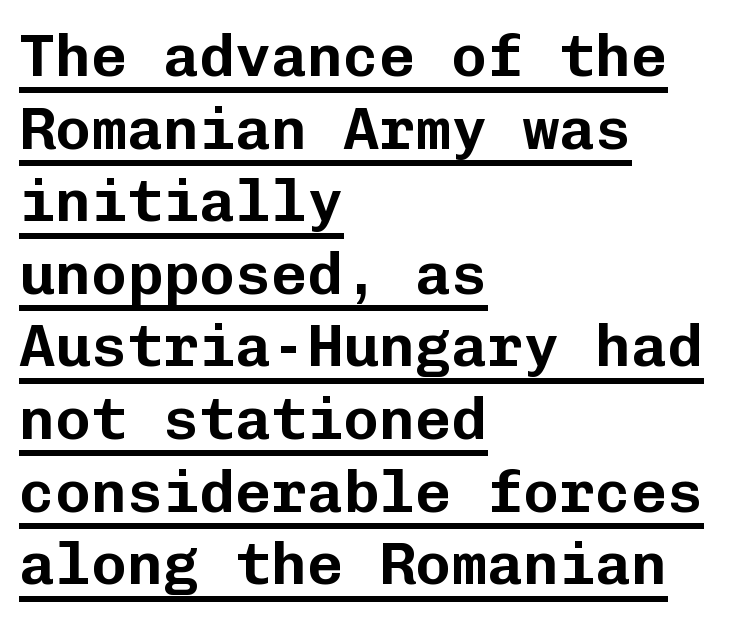
{"serif": "no", "italic": "no", "width": "normal", "stroke_contrast": "low", "x_height": "medium", "monospaced": "yes", "underline": "yes", "align": "left", "line_spacing_ratio": 1.21, "letter_spacing": "normal", "letter_spacing_em": 0.0, "glyph_px": 60}
